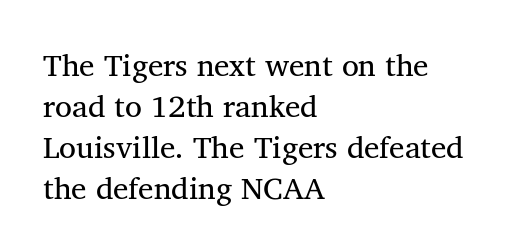
Clear beneath every line of the passage. Typographically, this falls in the serif category. Leading matches the norm, producing a regular column. Characters follow at the spacing the type designer built in. Typeset ragged right — the left edge is the straight one. Varying glyph widths throughout — classic text-font behaviour.
